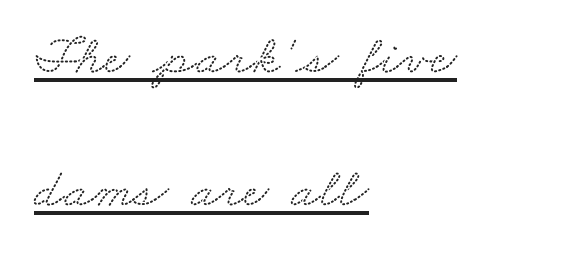
The line-height multiplier appears high, well above default. Each word holds together tightly as a unit, with standard inter-letter gaps. If you drew a ruler down the left edge, every line would touch it. The rendering shows small feet on the letterforms — a serif design. Here the designer chose a conventional face with non-uniform glyph widths.
